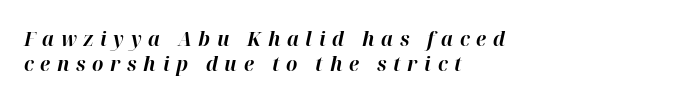
The image shows 20 px bold type, italic (leaning right); set left-aligned, normal line spacing (1.27x), unusually wide letter spacing (+0.33 em), not underlined.
